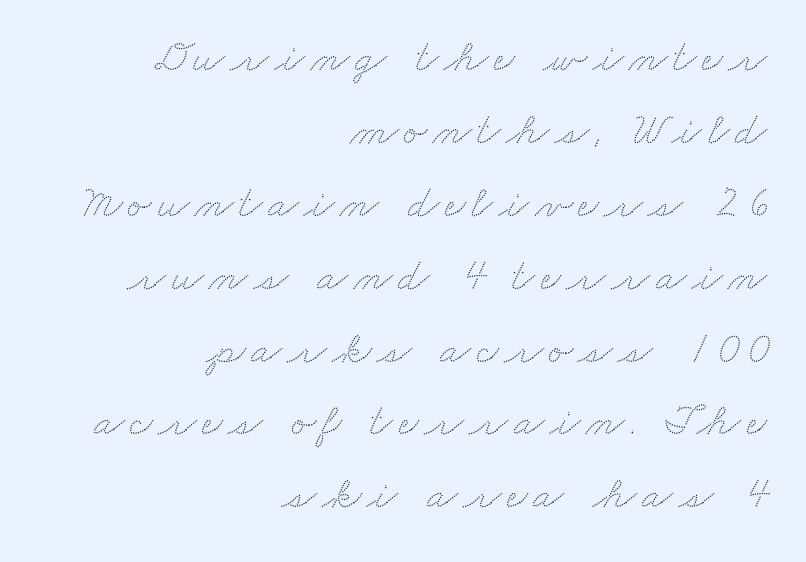
The image shows 45 px wide type; set right-aligned, normal line spacing (1.62x), not underlined; low stroke contrast and a small x-height.
